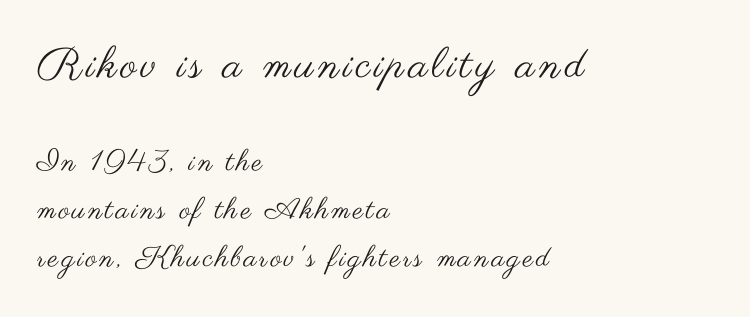
The image shows 43 px regular-weight, wide sans-serif type; set left-aligned, normal line spacing (1.66x), not underlined; the first (top) block is 1.48x larger; medium stroke contrast and a small x-height.
